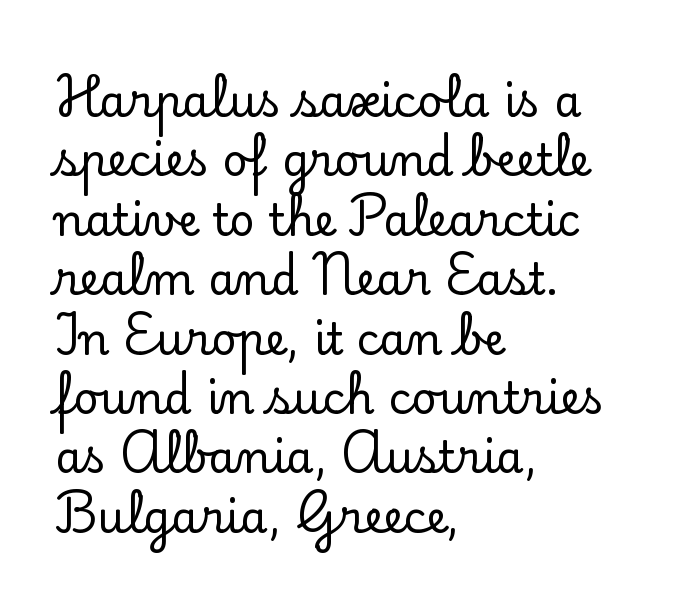
Q: Is the text italic (slanted)? A: No, it is upright.
Q: Is the typeface a serif or a sans-serif typeface? A: Serif.
Q: Is the text underlined? A: No.
Q: How is the paragraph aligned? A: Left-aligned.
Q: Is the spacing between letters normal or unusually wide? A: Normal.
Q: Is the spacing between lines tight, normal or loose? A: Normal.
Q: Width (condensed, normal, or wide)? A: Normal.
Q: Stroke contrast? A: Low.
Q: x-height? A: Small.
Q: Monospaced? A: No.
